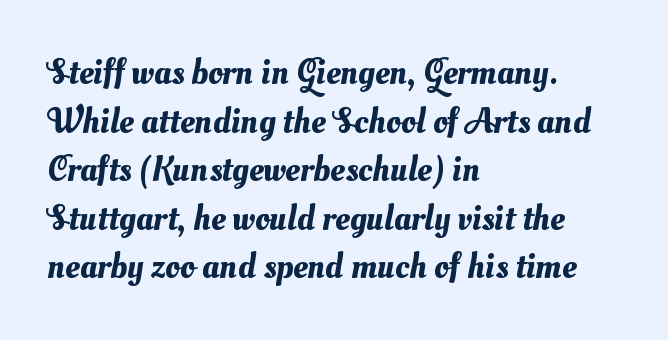
Check under the words: just untouched page. In terms of letterspacing, this is plain default setting. Proportional: the letters do not fall into vertical columns. Line spacing here is normal. The paragraph has a hard left edge and a soft right edge.
